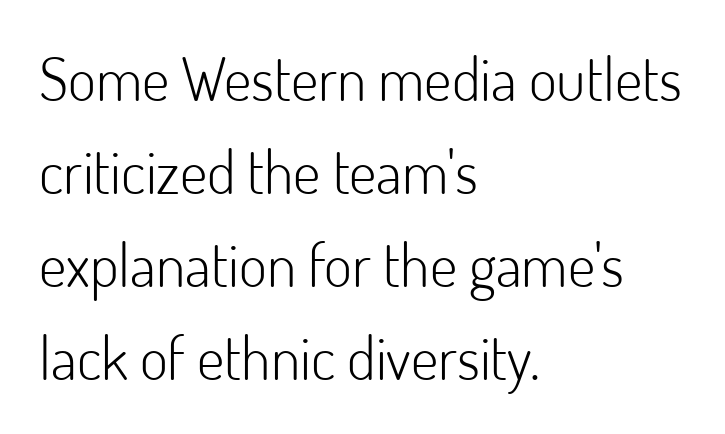
{"serif": "no", "italic": "no", "bold": "no", "weight": "light", "width": "normal", "stroke_contrast": "low", "x_height": "small", "monospaced": "no", "underline": "no", "align": "left", "line_spacing": "normal", "line_spacing_ratio": 1.55, "letter_spacing": "normal", "letter_spacing_em": 0.0, "glyph_px": 60}
